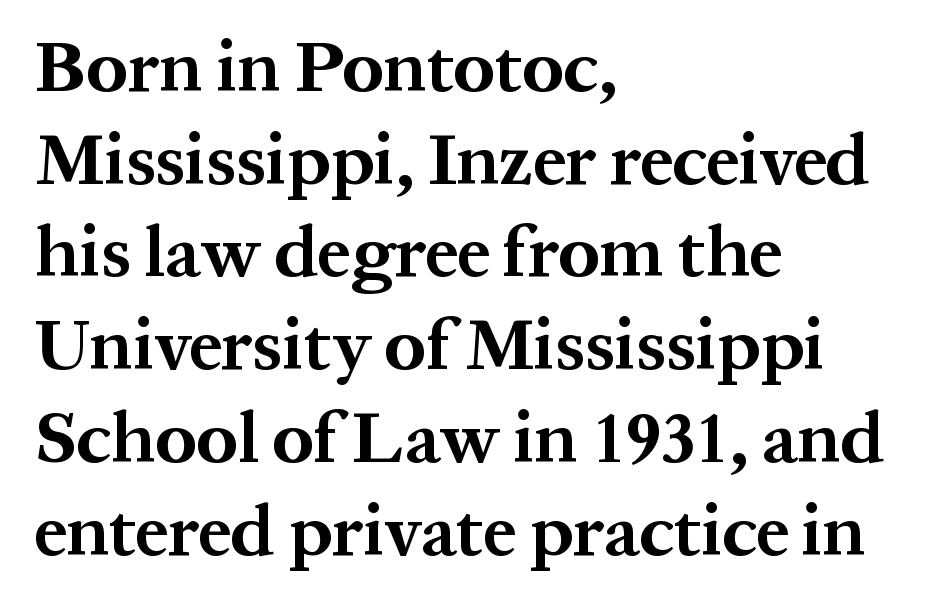
{"serif": "yes", "italic": "no", "bold": "yes", "weight": "bold", "width": "normal", "stroke_contrast": "medium", "x_height": "medium", "monospaced": "no", "underline": "no", "align": "left", "line_spacing": "normal", "line_spacing_ratio": 1.27, "letter_spacing": "normal", "letter_spacing_em": 0.0, "glyph_px": 73}
